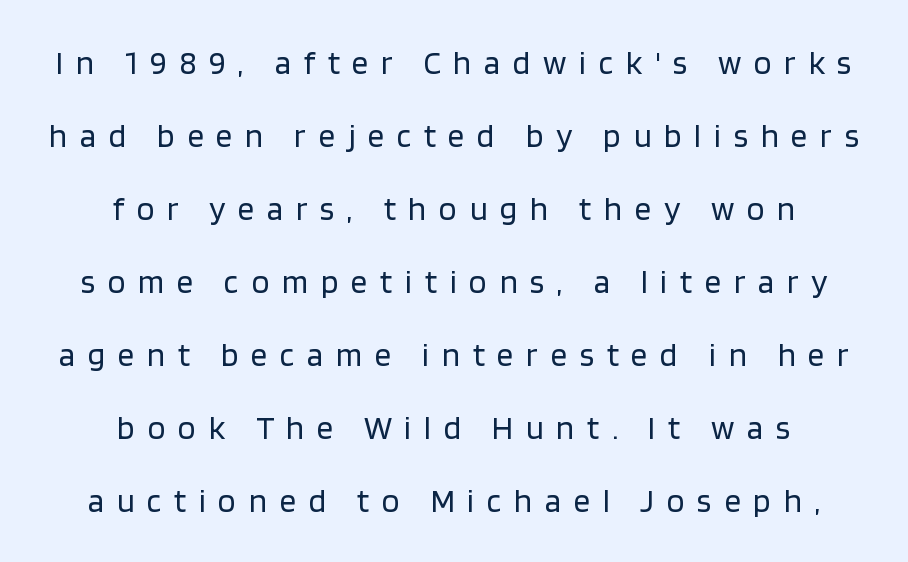
The glyphs are unaccompanied by any horizontal stroke below them. Someone cranked the tracking dial way up on this one. Weight: not bold — regular or lighter. The passage is arranged like a title page — every line centered. Notice how the stems are strictly vertical — no italics here.
